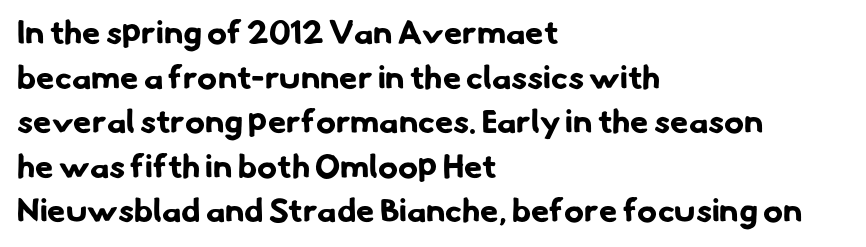
Q: Is the text bold? A: Yes.
Q: Is the typeface a serif or a sans-serif typeface? A: Sans-serif.
Q: Is the text underlined? A: No.
Q: How is the paragraph aligned? A: Left-aligned.
Q: Is the spacing between letters normal or unusually wide? A: Normal.
Q: Is the spacing between lines tight, normal or loose? A: Normal.
Q: Width (condensed, normal, or wide)? A: Normal.
Q: Stroke contrast? A: Low.
Q: x-height? A: Small.
Q: Monospaced? A: No.
